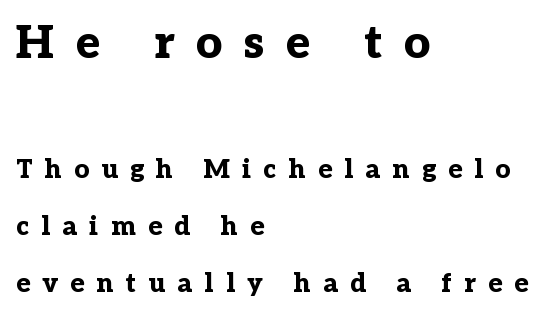
Q: Is the text bold? A: Yes.
Q: Is the text italic (slanted)? A: No, it is upright.
Q: Is the typeface a serif or a sans-serif typeface? A: Serif.
Q: Is the text underlined? A: No.
Q: How is the paragraph aligned? A: Left-aligned.
Q: Is the spacing between letters normal or unusually wide? A: Unusually wide.
Q: Is the spacing between lines tight, normal or loose? A: Loose.
Q: Which block of text is set in a larger size, the first (top) or the second (bottom)? A: The first (top) one.
Q: Width (condensed, normal, or wide)? A: Normal.
Q: Stroke contrast? A: Low.
Q: x-height? A: Medium.
Q: Monospaced? A: No.
